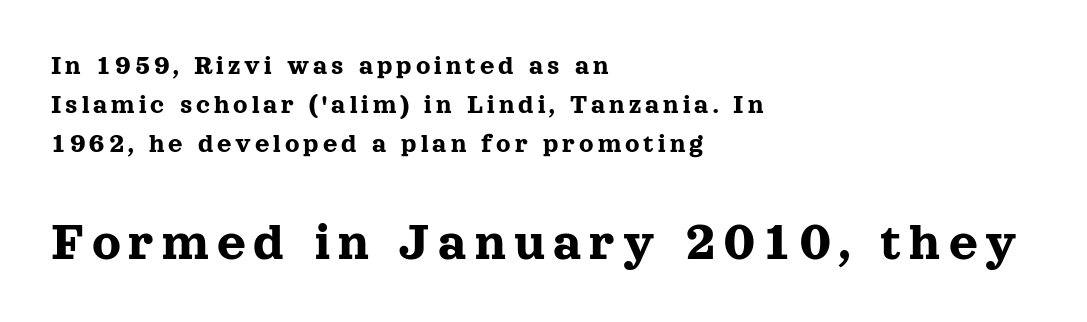
{"serif": "yes", "italic": "no", "width": "normal", "x_height": "medium", "monospaced": "no", "underline": "no", "align": "left", "line_spacing": "normal", "line_spacing_ratio": 1.4, "larger_block": "second", "size_ratio": 2.0, "glyph_px": 56}
